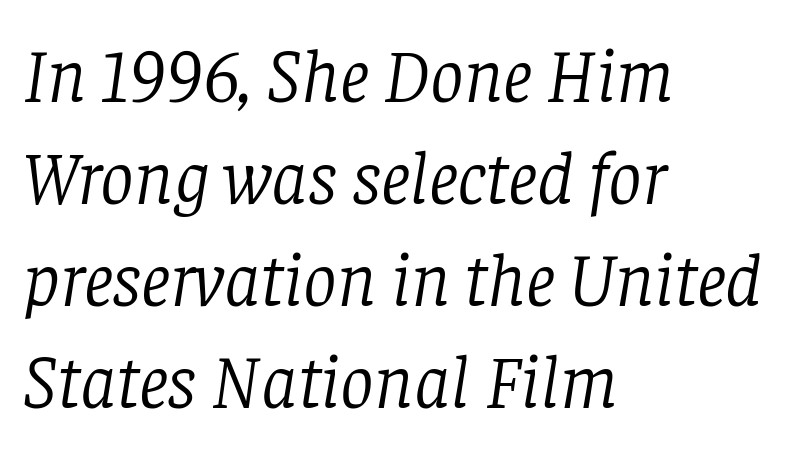
The image shows 75 px light serif type, italic (leaning right); set left-aligned, normal line spacing (1.36x), normal letter spacing, not underlined; low stroke contrast and a large x-height.
